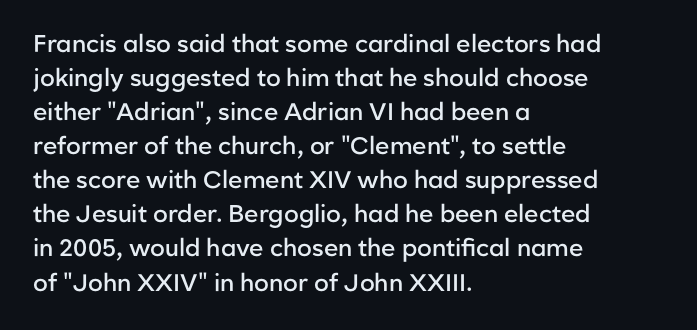
Q: Is the text bold? A: Semi-bold.
Q: Is the text italic (slanted)? A: No, it is upright.
Q: Is the text underlined? A: No.
Q: How is the paragraph aligned? A: Left-aligned.
Q: Is the spacing between letters normal or unusually wide? A: Normal.
Q: Is the spacing between lines tight, normal or loose? A: Normal.
